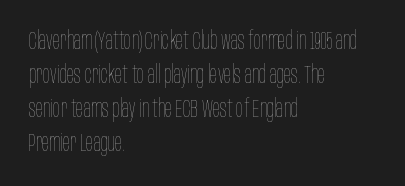
The image shows 24 px text type, upright; set left-aligned, normal line spacing (1.41x), normal letter spacing, not underlined.
